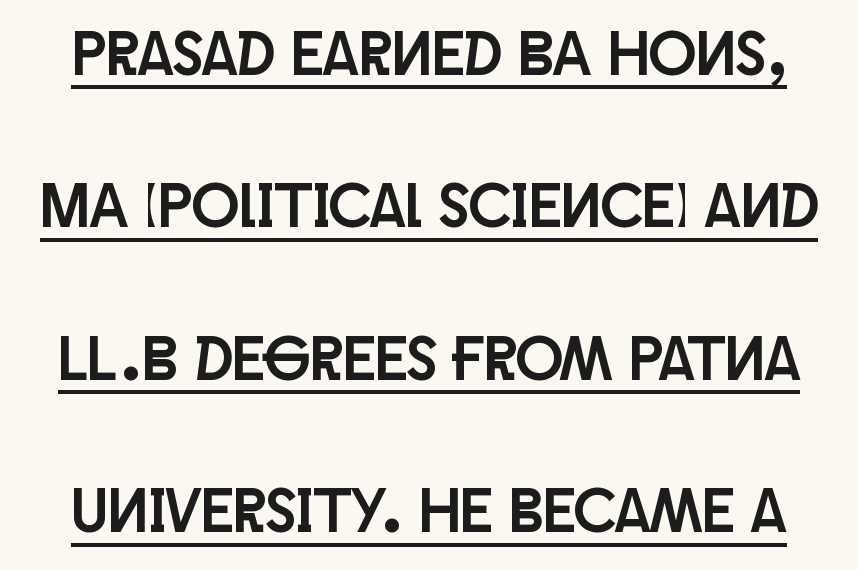
No extra tracking has been applied to these lines. The block of text is sparse from top to bottom, with ample space between rows. The specimen includes a rule beneath the text block's lines. What kind of face is this? One without serifs — a sans.
